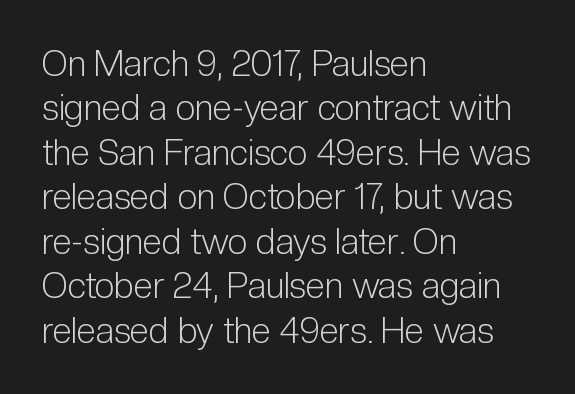
The image shows 35 px light, condensed sans-serif type, upright; set left-aligned, normal line spacing (1.27x), normal letter spacing, not underlined; low stroke contrast and a medium x-height.
